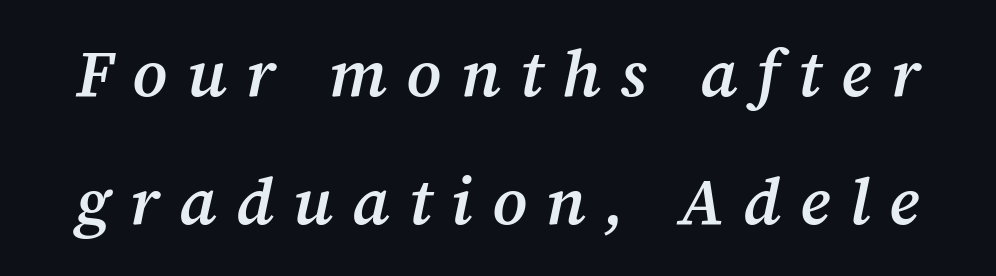
Q: Is the text bold? A: Semi-bold.
Q: Is the text italic (slanted)? A: Yes, it leans right by about 12 degrees.
Q: Is the typeface a serif or a sans-serif typeface? A: Serif.
Q: Is the text underlined? A: No.
Q: Is the spacing between letters normal or unusually wide? A: Unusually wide.
Q: Is the spacing between lines tight, normal or loose? A: Loose.
Q: Width (condensed, normal, or wide)? A: Normal.
Q: Stroke contrast? A: Medium.
Q: x-height? A: Medium.
Q: Monospaced? A: No.
